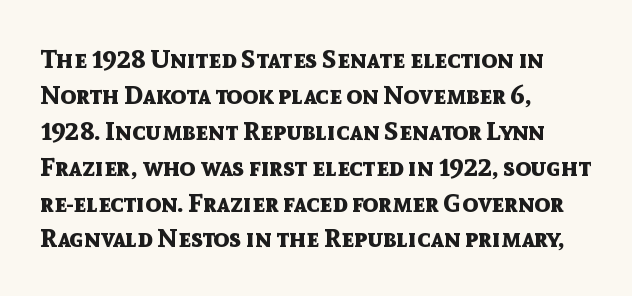
{"italic": "no", "bold": "yes", "underline": "no", "align": "left", "line_spacing": "normal", "line_spacing_ratio": 1.38, "letter_spacing": "normal", "letter_spacing_em": 0.0, "glyph_px": 26}
